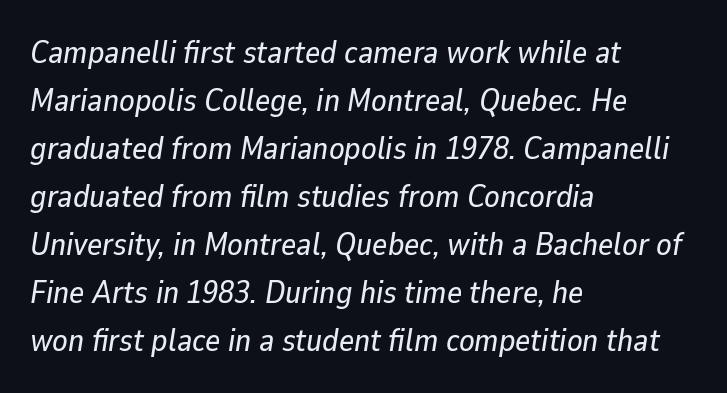
The image shows 32 px text type, italic (leaning right); set left-aligned, normal line spacing (1.5x), normal letter spacing, not underlined; low stroke contrast and a medium x-height.
